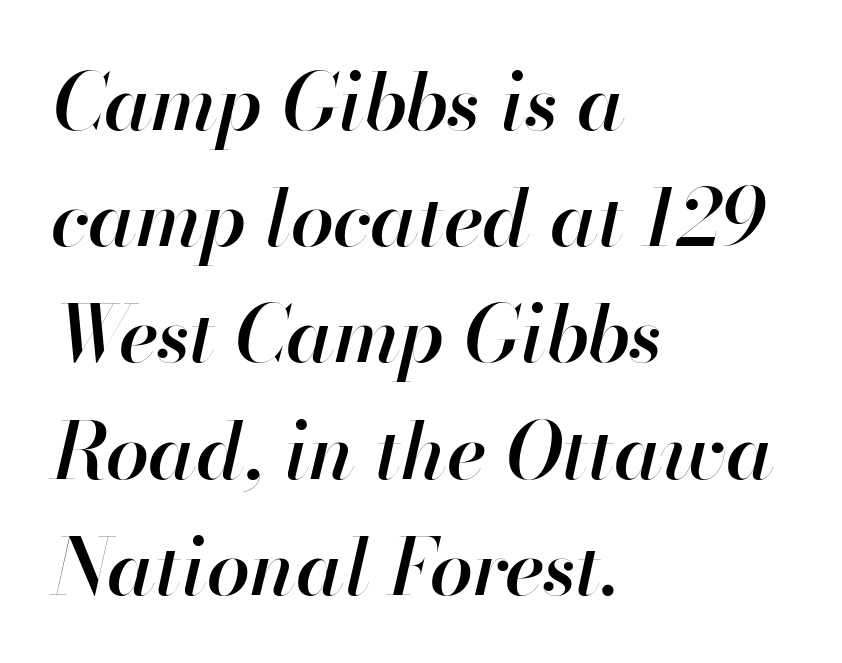
The sample has been set in demibold, a notch under bold. Has an underline been added? It has not. Characters follow at the spacing the type designer built in. An italicized treatment has been applied to the whole sample. The lines in this sample share a left origin and differ only in where they stop. Horizontal bands of white between lines are of average thickness.
